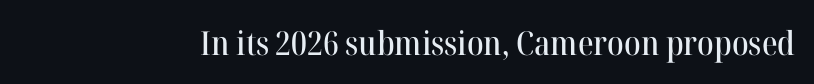
You could not count columns in this text — the font is proportionally spaced. Glyph-to-glyph distance matches everyday printed text. Bare-footed words on every line. Quick note: not italic, upright. In terms of letterform style, serifs are clearly present.
